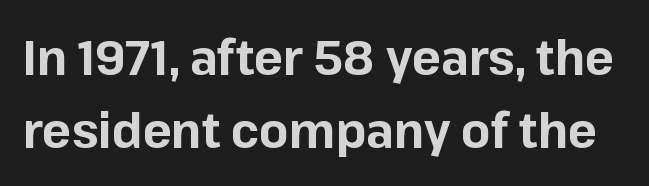
The image shows 48 px bold sans-serif type, upright; set normal line spacing (1.53x), normal letter spacing, not underlined; low stroke contrast and a medium x-height.
